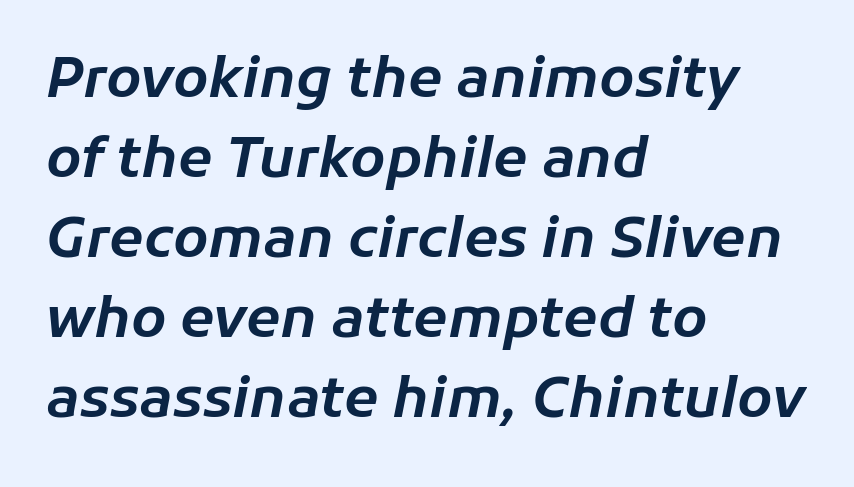
The rows are spaced the way most documents space them. Reading down the block, your eye returns to a fixed left position each line. Descenders are the only things crossing below the line. The passage shown has conventional tracking throughout. Here the designer chose a conventional face with non-uniform glyph widths. The lettering tilts uniformly, giving the passage an italic look.
